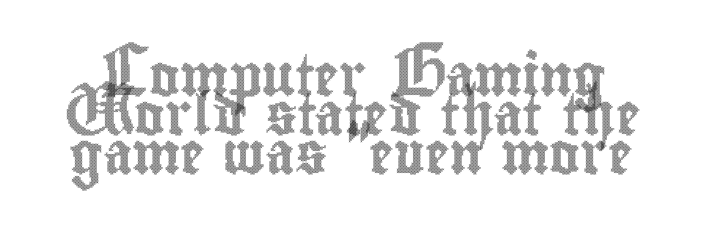
{"italic": "no", "width": "condensed", "x_height": "small", "monospaced": "no", "underline": "no", "line_spacing": "tight", "line_spacing_ratio": 0.95, "letter_spacing": "normal", "letter_spacing_em": 0.0, "glyph_px": 41}
